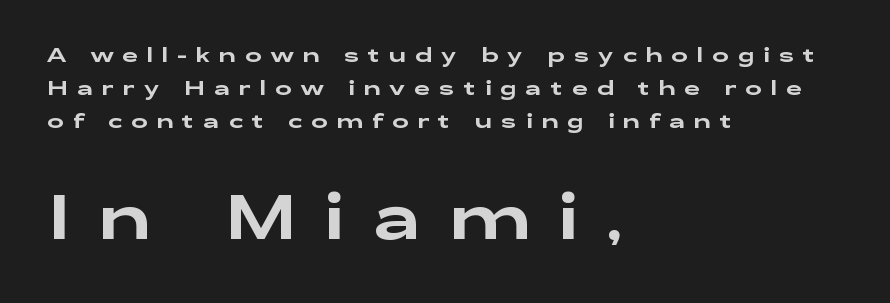
The image shows 61 px wide sans-serif type, upright; set left-aligned, normal line spacing (1.64x), unusually wide letter spacing (+0.45 em), not underlined; the second (bottom) block is 3.05x larger; low stroke contrast and a medium x-height.
